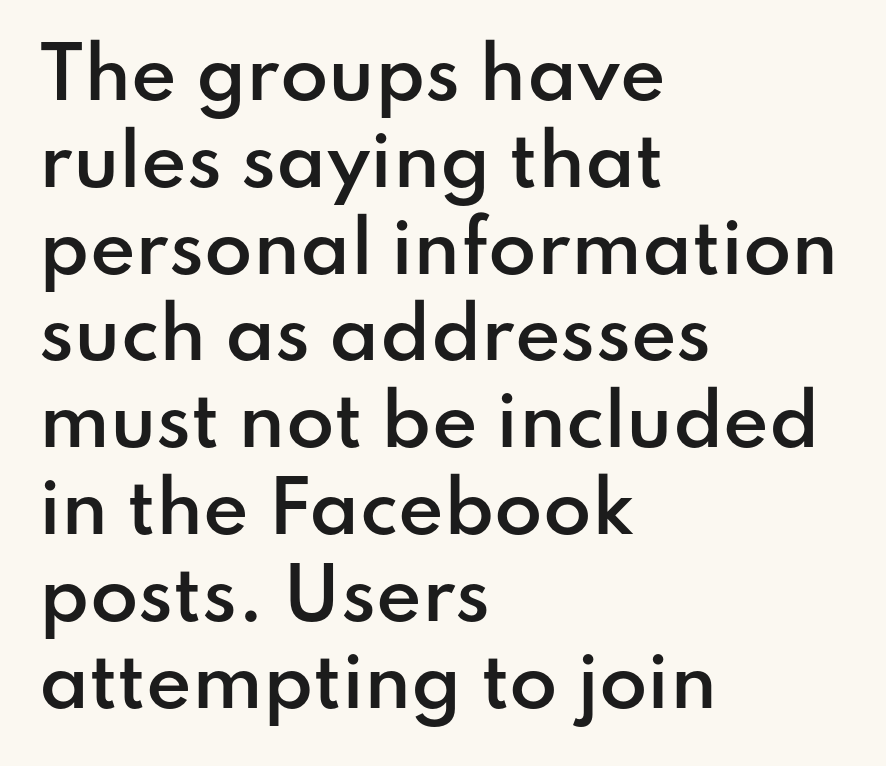
The image shows 70 px semibold sans-serif type, upright; set left-aligned, line spacing 1.24x, normal letter spacing, not underlined; low stroke contrast and a small x-height.
